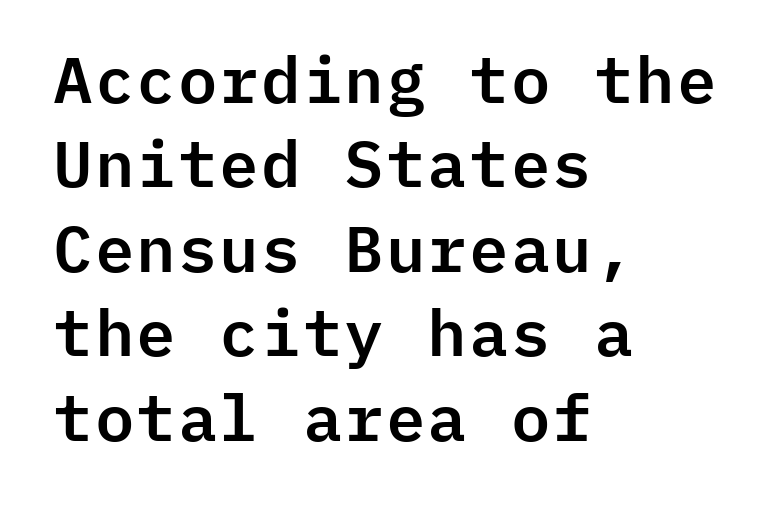
The image shows 65 px sans-serif type, upright, monospaced; set left-aligned, normal line spacing (1.3x), normal letter spacing, not underlined; low stroke contrast and a medium x-height.
